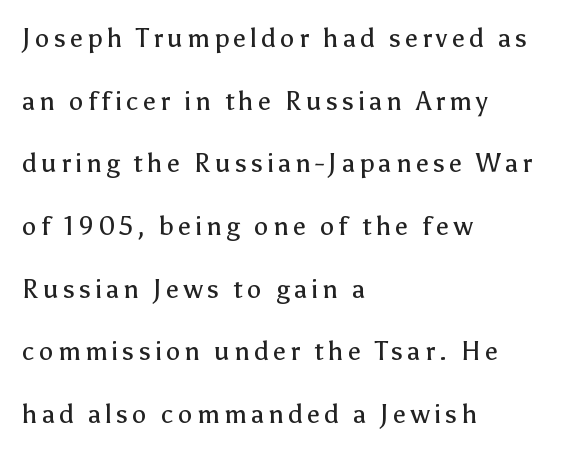
{"italic": "no", "bold": "no", "underline": "no", "align": "left", "line_spacing": "loose", "line_spacing_ratio": 2.41, "glyph_px": 26}
